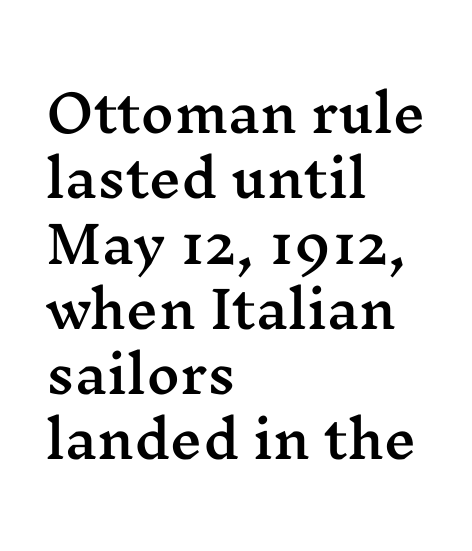
Line starts are locked; line ends wander. The zone under the glyphs is completely vacant. A roman cut, with each character standing at attention. Evenly set lines give the paragraph a standard silhouette. This is serif lettering, the kind often seen in printed books.
